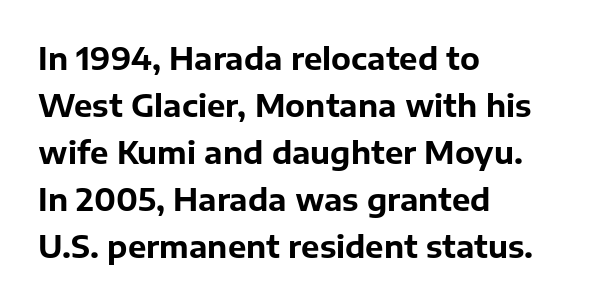
{"serif": "no", "italic": "no", "bold": "yes", "weight": "bold", "width": "normal", "stroke_contrast": "low", "x_height": "medium", "monospaced": "no", "underline": "no", "align": "left", "line_spacing": "normal", "line_spacing_ratio": 1.52, "letter_spacing": "normal", "letter_spacing_em": 0.0, "glyph_px": 31}
